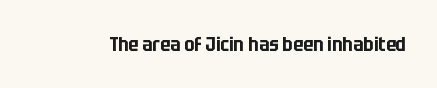
Q: Is the text italic (slanted)? A: No, it is upright.
Q: Is the text underlined? A: No.
Q: Is the spacing between letters normal or unusually wide? A: Normal.
